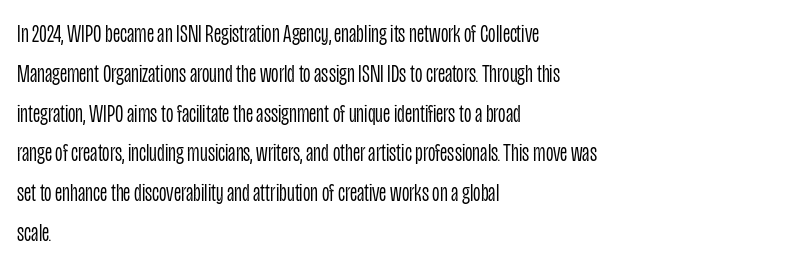
Q: Is the text bold? A: No.
Q: Is the text italic (slanted)? A: No, it is upright.
Q: Is the text underlined? A: No.
Q: How is the paragraph aligned? A: Left-aligned.
Q: Is the spacing between letters normal or unusually wide? A: Normal.
Q: Is the spacing between lines tight, normal or loose? A: Normal.
